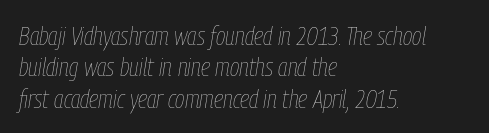
In terms of letterspacing, this is plain default setting. The letterforms sit at book weight or below. Slant detected: the letters are inclined. Where is the straight margin? On the left.
